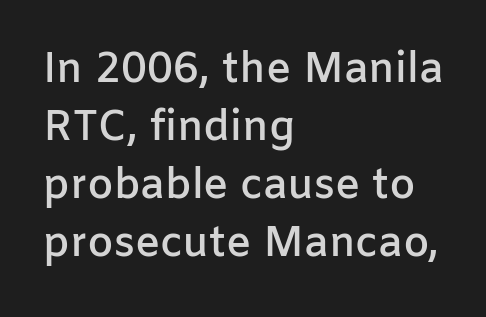
{"serif": "no", "italic": "no", "bold": "semi", "weight": "semibold", "width": "normal", "stroke_contrast": "low", "x_height": "medium", "monospaced": "no", "underline": "no", "align": "left", "line_spacing": "normal", "line_spacing_ratio": 1.38, "letter_spacing": "normal", "letter_spacing_em": 0.0, "glyph_px": 42}
